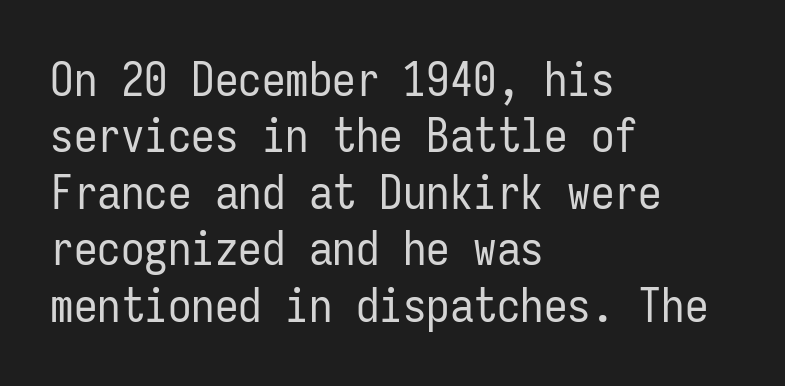
{"serif": "no", "italic": "no", "bold": "no", "weight": "regular", "width": "condensed", "stroke_contrast": "low", "x_height": "medium", "monospaced": "yes", "underline": "no", "align": "left", "line_spacing_ratio": 1.2, "letter_spacing": "normal", "letter_spacing_em": 0.0, "glyph_px": 47}
